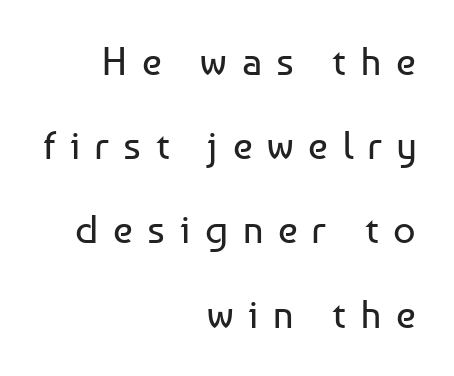
Each letter keeps its own natural width here, so spacing adapts to shape. Look at the tracking — it's clearly loosened, letters drifting apart. Rows of type keep a wide berth in the vertical direction. No letter is thick-stroked: the sample isn't bold. The text was rendered using a sans face with plain stroke endings.
